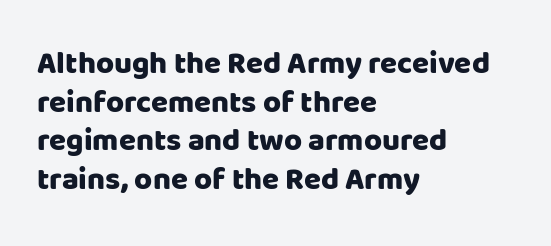
{"serif": "no", "italic": "no", "bold": "yes", "weight": "heavy", "width": "normal", "stroke_contrast": "low", "x_height": "large", "monospaced": "no", "underline": "no", "align": "left", "line_spacing": "normal", "line_spacing_ratio": 1.25, "letter_spacing": "normal", "letter_spacing_em": 0.0, "glyph_px": 31}
